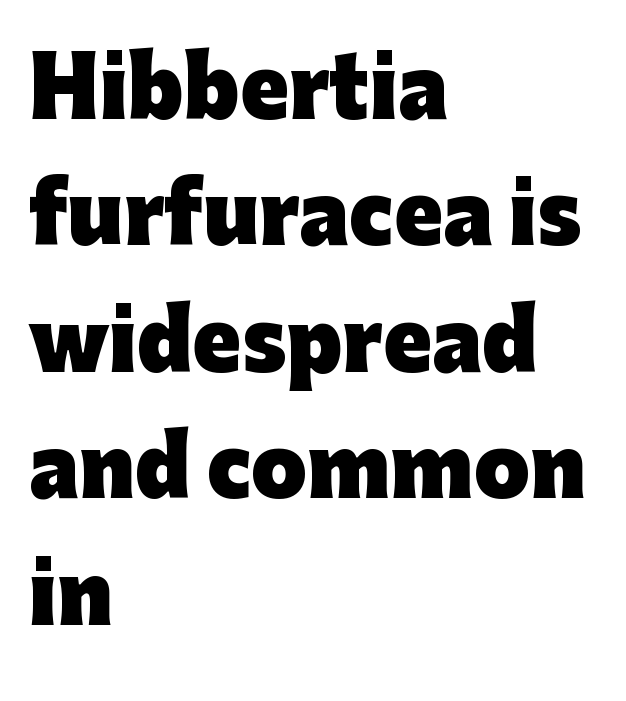
{"serif": "no", "italic": "no", "bold": "yes", "weight": "heavy", "width": "normal", "stroke_contrast": "low", "x_height": "medium", "monospaced": "no", "underline": "no", "align": "left", "line_spacing": "normal", "line_spacing_ratio": 1.58, "letter_spacing": "normal", "letter_spacing_em": 0.0, "glyph_px": 80}
